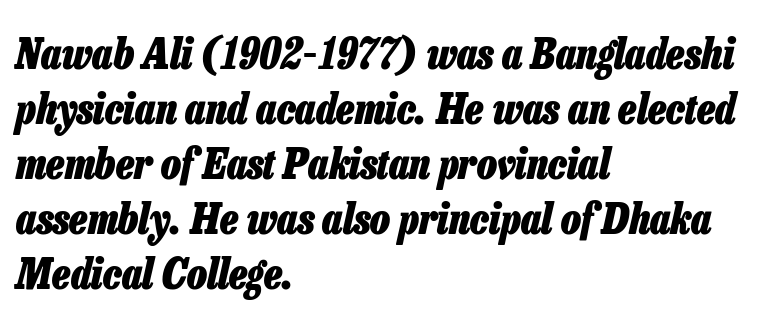
Q: Is the text bold? A: Yes.
Q: Is the text italic (slanted)? A: Yes, it leans right by about 13 degrees.
Q: Is the text underlined? A: No.
Q: How is the paragraph aligned? A: Left-aligned.
Q: Is the spacing between letters normal or unusually wide? A: Normal.
Q: Is the spacing between lines tight, normal or loose? A: Normal.
Q: Width (condensed, normal, or wide)? A: Condensed.
Q: Stroke contrast? A: Low.
Q: x-height? A: Medium.
Q: Monospaced? A: No.
